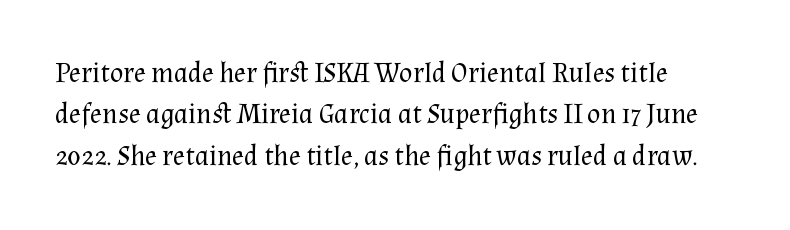
{"italic": "no", "bold": "no", "weight": "regular", "width": "normal", "stroke_contrast": "medium", "x_height": "medium", "monospaced": "no", "underline": "no", "line_spacing": "normal", "line_spacing_ratio": 1.48, "letter_spacing": "normal", "letter_spacing_em": 0.0, "glyph_px": 28}
